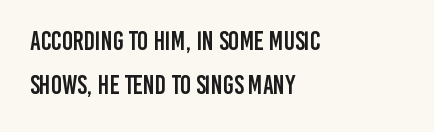
{"italic": "no", "underline": "no", "align": "left", "line_spacing": "normal", "line_spacing_ratio": 1.7, "letter_spacing": "normal", "letter_spacing_em": 0.0, "glyph_px": 26}
